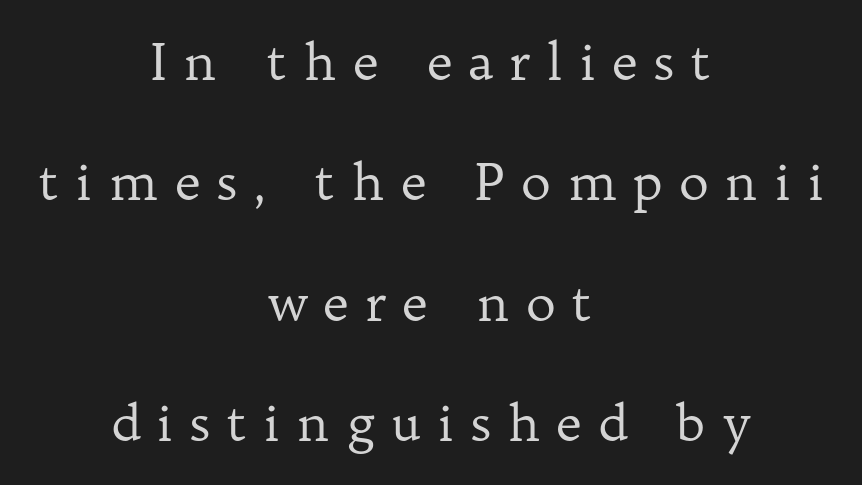
Q: Is the text bold? A: No.
Q: Is the text italic (slanted)? A: No, it is upright.
Q: Is the typeface a serif or a sans-serif typeface? A: Serif.
Q: Is the text underlined? A: No.
Q: How is the paragraph aligned? A: Centered.
Q: Is the spacing between letters normal or unusually wide? A: Unusually wide.
Q: Is the spacing between lines tight, normal or loose? A: Loose.
Q: Width (condensed, normal, or wide)? A: Normal.
Q: Stroke contrast? A: Low.
Q: x-height? A: Medium.
Q: Monospaced? A: No.
